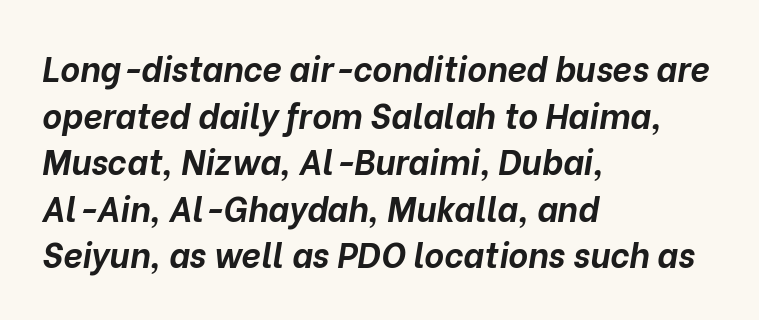
Q: Is the text bold? A: Yes.
Q: Is the text italic (slanted)? A: Yes, it leans right by about 10 degrees.
Q: Is the text underlined? A: No.
Q: How is the paragraph aligned? A: Left-aligned.
Q: Is the spacing between letters normal or unusually wide? A: Normal.
Q: Is the spacing between lines tight, normal or loose? A: Normal.
Q: Width (condensed, normal, or wide)? A: Normal.
Q: Stroke contrast? A: Low.
Q: x-height? A: Medium.
Q: Monospaced? A: No.
